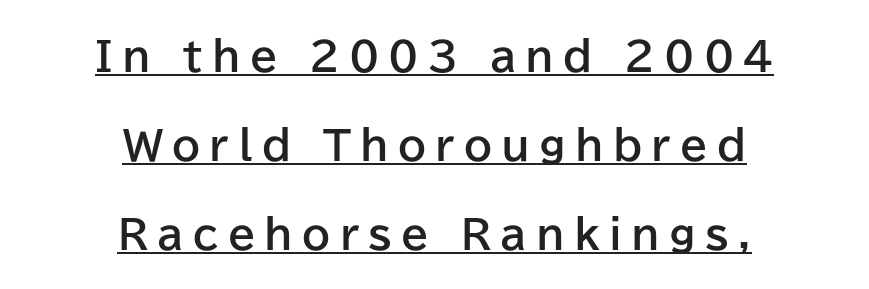
The image shows 40 px bold sans-serif type, upright; set centered, loose line spacing (2.22x), unusually wide letter spacing (+0.23 em), underlined; low stroke contrast and a medium x-height.
